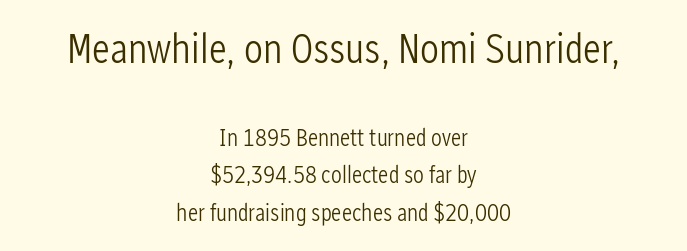
Q: Is the text bold? A: No.
Q: Is the text italic (slanted)? A: No, it is upright.
Q: Is the typeface a serif or a sans-serif typeface? A: Sans-serif.
Q: Is the text underlined? A: No.
Q: How is the paragraph aligned? A: Centered.
Q: Is the spacing between letters normal or unusually wide? A: Normal.
Q: Is the spacing between lines tight, normal or loose? A: Normal.
Q: Which block of text is set in a larger size, the first (top) or the second (bottom)? A: The first (top) one.
Q: Width (condensed, normal, or wide)? A: Condensed.
Q: Stroke contrast? A: Low.
Q: x-height? A: Medium.
Q: Monospaced? A: No.
